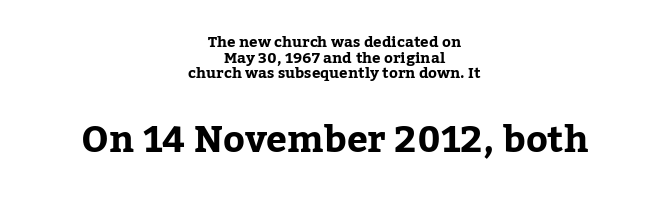
Q: Is the text italic (slanted)? A: No, it is upright.
Q: Is the typeface a serif or a sans-serif typeface? A: Serif.
Q: Is the text underlined? A: No.
Q: How is the paragraph aligned? A: Centered.
Q: Is the spacing between letters normal or unusually wide? A: Normal.
Q: Is the spacing between lines tight, normal or loose? A: Tight.
Q: Which block of text is set in a larger size, the first (top) or the second (bottom)? A: The second (bottom) one.
Q: Width (condensed, normal, or wide)? A: Normal.
Q: Stroke contrast? A: Low.
Q: x-height? A: Medium.
Q: Monospaced? A: No.
